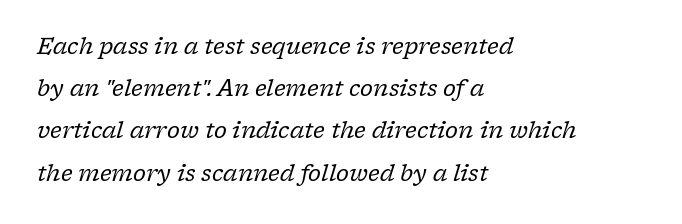
One glance says open: line gaps are wider than usual. Quick note: underline off. What stands out about the letter spacing? Nothing — it is the standard amount. Teacher's note: observe the even left margin — that is flush-left alignment. A quiet, ordinary-to-light weight characterises the typeface. Style check: oblique.
